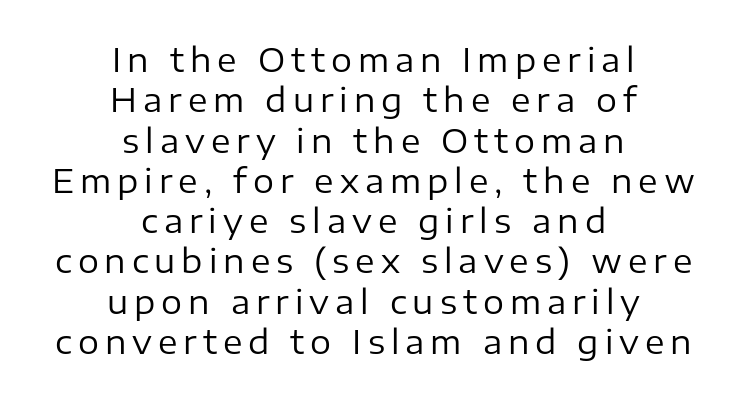
Q: Is the text bold? A: No.
Q: Is the text italic (slanted)? A: No, it is upright.
Q: Is the typeface a serif or a sans-serif typeface? A: Sans-serif.
Q: Is the text underlined? A: No.
Q: How is the paragraph aligned? A: Centered.
Q: Width (condensed, normal, or wide)? A: Normal.
Q: Stroke contrast? A: Low.
Q: x-height? A: Medium.
Q: Monospaced? A: No.
